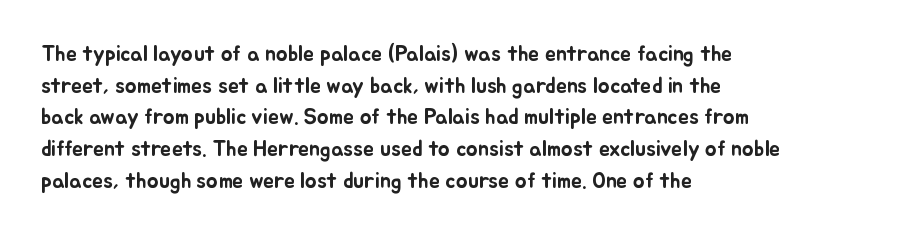
{"italic": "no", "underline": "no", "align": "left", "line_spacing": "normal", "line_spacing_ratio": 1.44, "letter_spacing": "normal", "letter_spacing_em": 0.0, "glyph_px": 22}
